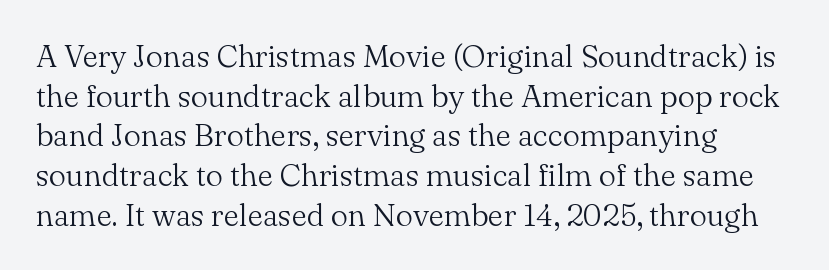
The image shows 31 px light serif type, upright; set left-aligned, normal line spacing (1.28x), normal letter spacing, not underlined; medium stroke contrast and a small x-height.
